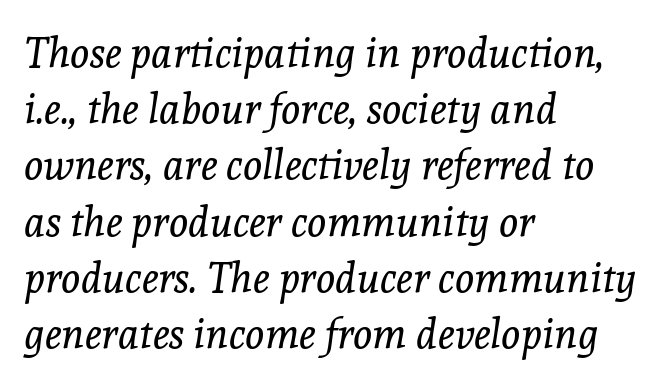
{"serif": "yes", "italic": "yes", "lean": "right", "slant_degrees": 8, "bold": "no", "weight": "regular", "width": "normal", "x_height": "medium", "monospaced": "no", "underline": "no", "align": "left", "line_spacing": "normal", "line_spacing_ratio": 1.37, "letter_spacing": "normal", "letter_spacing_em": 0.0, "glyph_px": 41}
